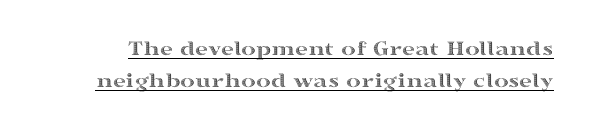
Q: Is the text italic (slanted)? A: No, it is upright.
Q: Is the text underlined? A: Yes.
Q: Is the spacing between letters normal or unusually wide? A: Normal.
Q: Is the spacing between lines tight, normal or loose? A: Normal.
